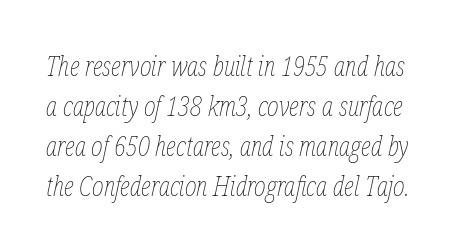
{"italic": "yes", "lean": "right", "slant_degrees": 12, "bold": "no", "weight": "thin", "width": "condensed", "stroke_contrast": "low", "x_height": "medium", "monospaced": "no", "underline": "no", "line_spacing": "normal", "line_spacing_ratio": 1.43, "letter_spacing": "normal", "letter_spacing_em": 0.0, "glyph_px": 28}
